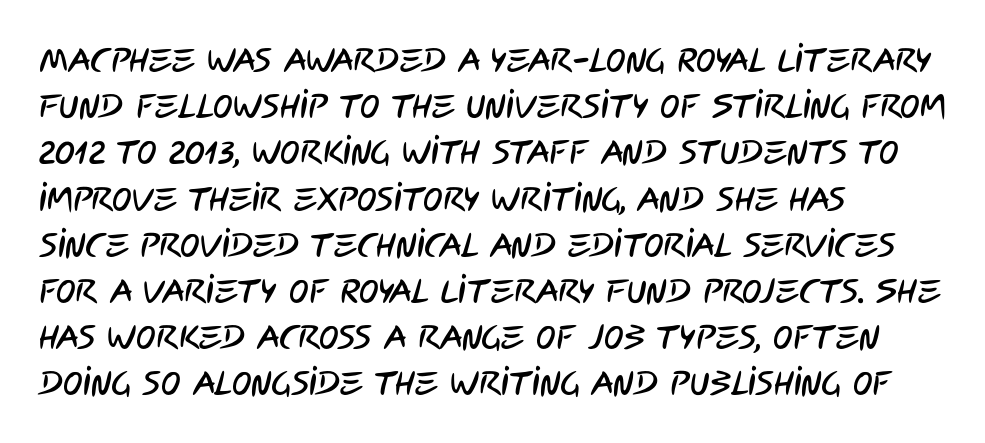
Q: Is the typeface a serif or a sans-serif typeface? A: Sans-serif.
Q: Is the text underlined? A: No.
Q: How is the paragraph aligned? A: Left-aligned.
Q: Is the spacing between letters normal or unusually wide? A: Normal.
Q: Is the spacing between lines tight, normal or loose? A: Normal.
Q: Width (condensed, normal, or wide)? A: Condensed.
Q: Stroke contrast? A: Low.
Q: x-height? A: Large.
Q: Monospaced? A: No.
